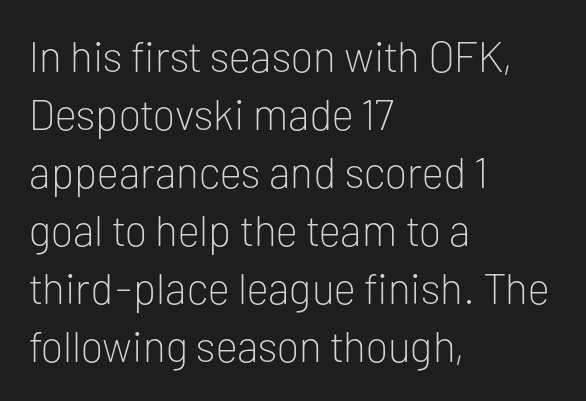
{"serif": "no", "italic": "no", "bold": "no", "weight": "light", "width": "normal", "stroke_contrast": "low", "x_height": "medium", "monospaced": "no", "underline": "no", "align": "left", "line_spacing": "normal", "line_spacing_ratio": 1.35, "letter_spacing": "normal", "letter_spacing_em": 0.0, "glyph_px": 43}
